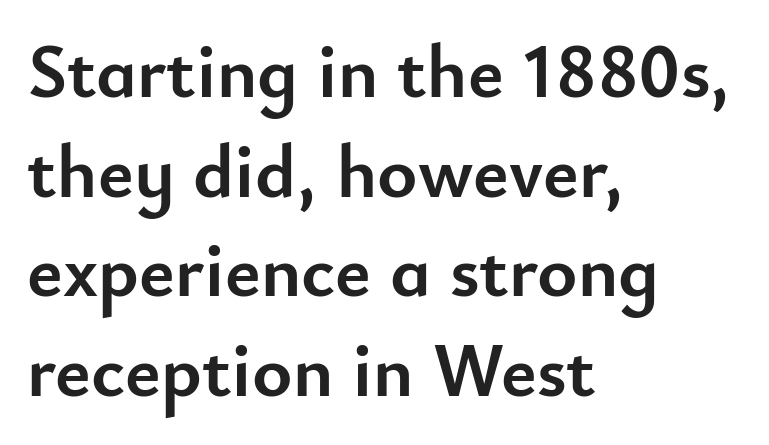
The image shows 76 px semibold sans-serif type, upright; set left-aligned, normal line spacing (1.31x), normal letter spacing, not underlined; low stroke contrast and a small x-height.
